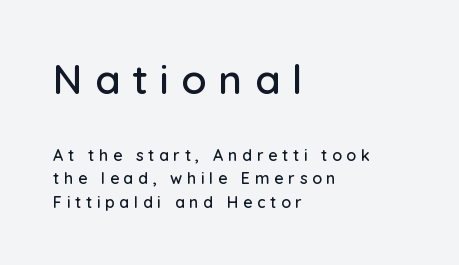
The image shows 41 px sans-serif type, upright; set left-aligned, normal line spacing (1.45x), unusually wide letter spacing (+0.29 em), not underlined; the first (top) block is 2.56x larger; low stroke contrast and a medium x-height.
